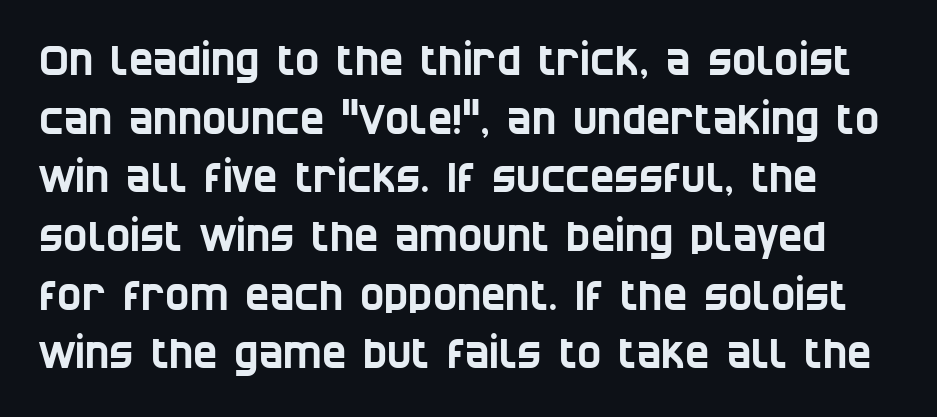
Q: Is the typeface a serif or a sans-serif typeface? A: Sans-serif.
Q: Is the text underlined? A: No.
Q: Is the spacing between letters normal or unusually wide? A: Normal.
Q: Is the spacing between lines tight, normal or loose? A: Normal.
Q: Width (condensed, normal, or wide)? A: Condensed.
Q: Stroke contrast? A: Low.
Q: x-height? A: Large.
Q: Monospaced? A: No.
